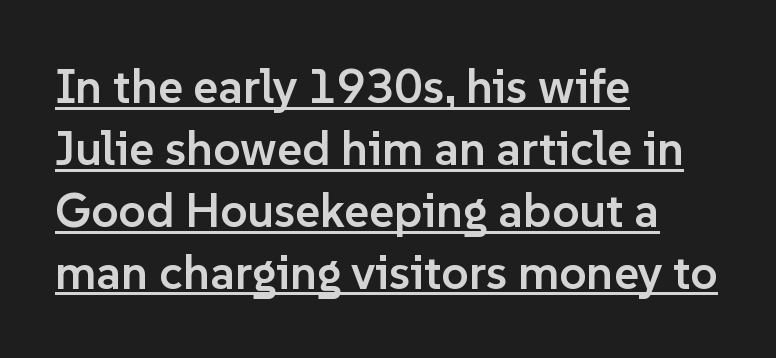
Q: Is the text bold? A: Semi-bold.
Q: Is the text italic (slanted)? A: No, it is upright.
Q: Is the typeface a serif or a sans-serif typeface? A: Sans-serif.
Q: Is the text underlined? A: Yes.
Q: How is the paragraph aligned? A: Left-aligned.
Q: Is the spacing between letters normal or unusually wide? A: Normal.
Q: Is the spacing between lines tight, normal or loose? A: Normal.
Q: Width (condensed, normal, or wide)? A: Normal.
Q: Stroke contrast? A: Low.
Q: x-height? A: Medium.
Q: Monospaced? A: No.
